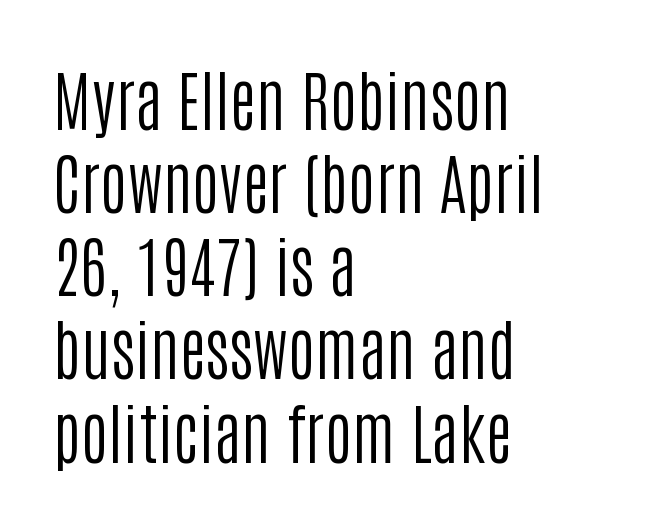
The image shows 66 px regular-weight, condensed sans-serif type, upright; set left-aligned, normal line spacing (1.26x), normal letter spacing, not underlined; low stroke contrast and a large x-height.
